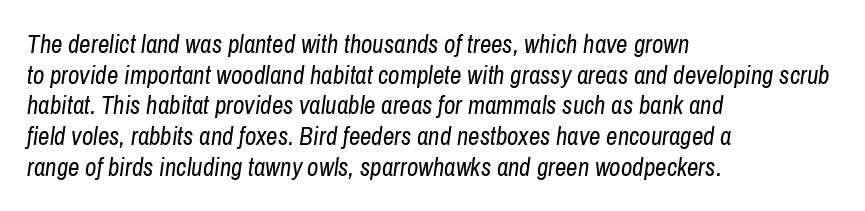
The image shows 25 px text type, italic (leaning right); set left-aligned, line spacing 1.23x, normal letter spacing, not underlined.
